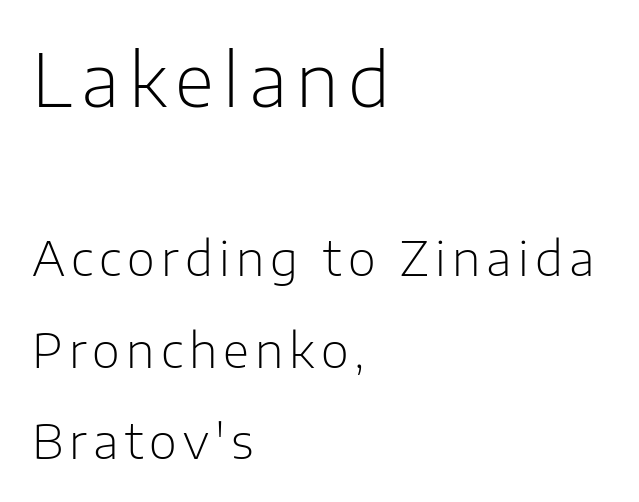
The image shows 72 px light sans-serif type, upright; set left-aligned, loose line spacing (1.9x), not underlined; the first (top) block is 1.5x larger; low stroke contrast and a medium x-height.
